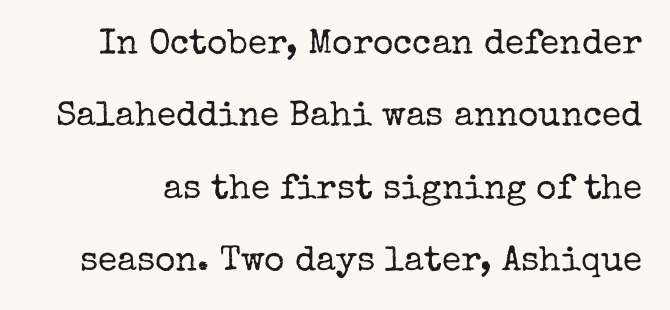
{"serif": "yes", "italic": "no", "bold": "no", "weight": "regular", "width": "normal", "stroke_contrast": "low", "x_height": "medium", "monospaced": "no", "underline": "no", "line_spacing": "loose", "line_spacing_ratio": 2.07, "letter_spacing": "normal", "letter_spacing_em": 0.0, "glyph_px": 35}
